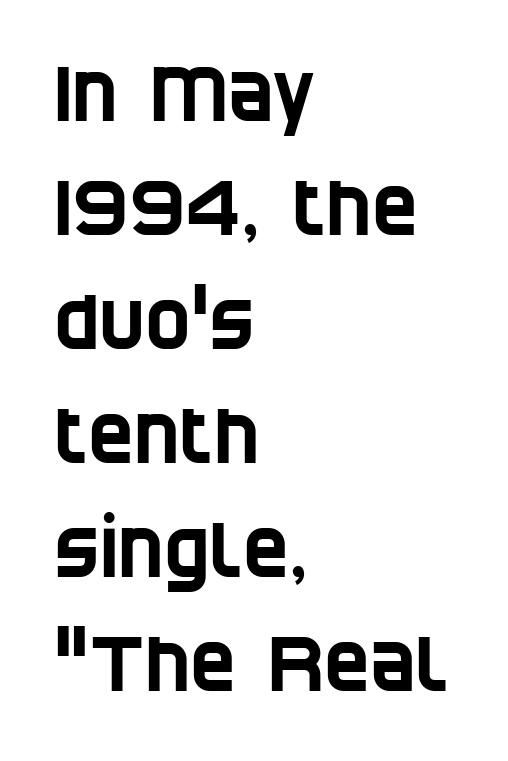
Q: Is the typeface a serif or a sans-serif typeface? A: Sans-serif.
Q: Is the text underlined? A: No.
Q: How is the paragraph aligned? A: Left-aligned.
Q: Is the spacing between letters normal or unusually wide? A: Normal.
Q: Is the spacing between lines tight, normal or loose? A: Normal.
Q: Width (condensed, normal, or wide)? A: Condensed.
Q: Stroke contrast? A: Low.
Q: x-height? A: Large.
Q: Monospaced? A: No.
